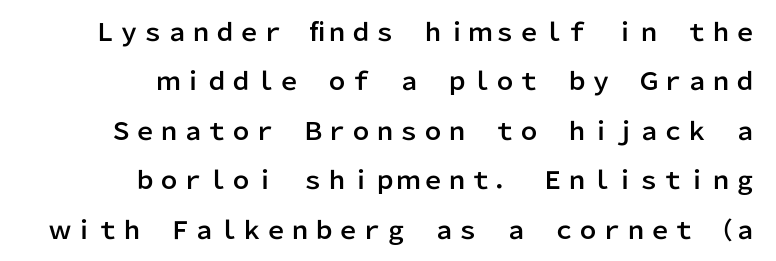
Q: Is the text italic (slanted)? A: No, it is upright.
Q: Is the text underlined? A: No.
Q: How is the paragraph aligned? A: Right-aligned.
Q: Is the spacing between letters normal or unusually wide? A: Normal.
Q: Is the spacing between lines tight, normal or loose? A: Loose.
